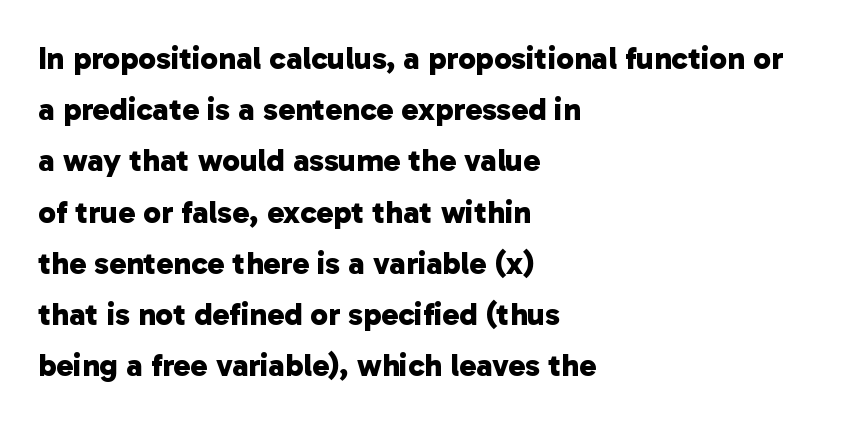
The image shows 32 px bold sans-serif type; set left-aligned, normal line spacing (1.6x), normal letter spacing, not underlined; low stroke contrast and a medium x-height.
